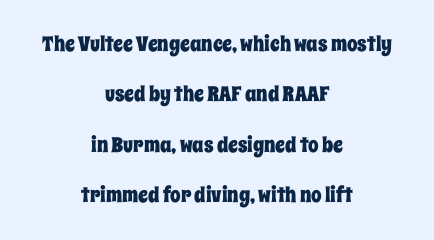
Each new line begins a long way beneath the previous one. A roman cut, with each character standing at attention. This sample is center-justified, so both line endings float freely. Characters follow at the spacing the type designer built in. Check under the words: just untouched page.
